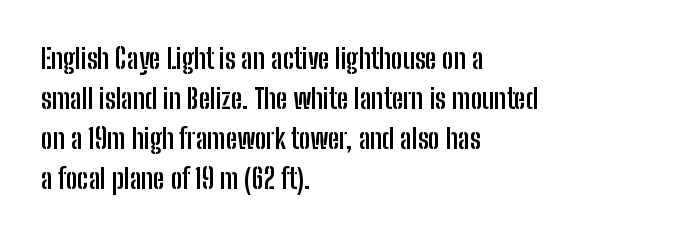
{"serif": "no", "italic": "no", "bold": "yes", "weight": "semibold", "width": "condensed", "stroke_contrast": "low", "x_height": "medium", "monospaced": "no", "underline": "no", "align": "left", "line_spacing": "normal", "line_spacing_ratio": 1.43, "letter_spacing": "normal", "letter_spacing_em": 0.0, "glyph_px": 28}
